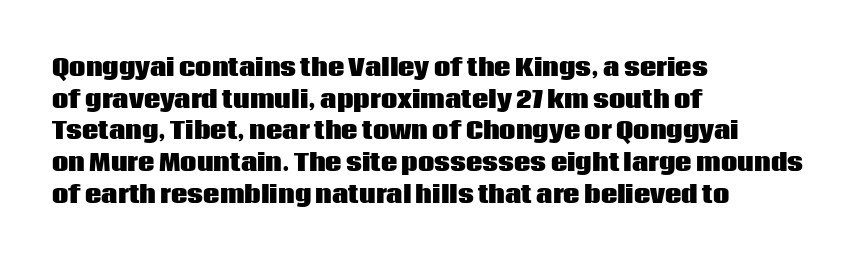
Q: Is the text bold? A: Yes.
Q: Is the text italic (slanted)? A: No, it is upright.
Q: Is the text underlined? A: No.
Q: How is the paragraph aligned? A: Left-aligned.
Q: Is the spacing between letters normal or unusually wide? A: Normal.
Q: Is the spacing between lines tight, normal or loose? A: Normal.
